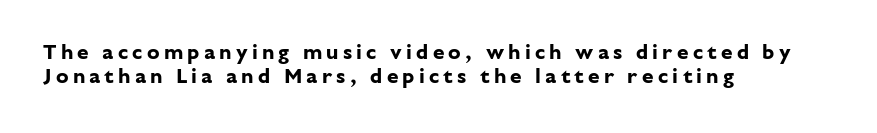
{"italic": "no", "bold": "yes", "underline": "no", "align": "left", "line_spacing_ratio": 1.16, "letter_spacing": "wide", "letter_spacing_em": 0.2, "glyph_px": 21}
